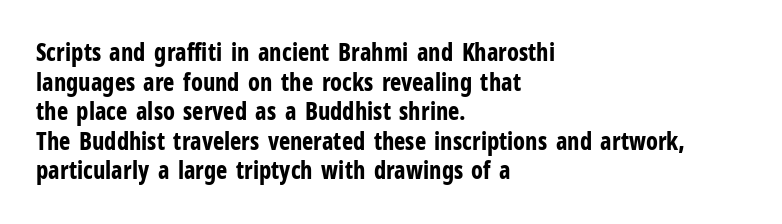
{"italic": "no", "bold": "yes", "underline": "no", "align": "left", "line_spacing_ratio": 1.23, "letter_spacing": "normal", "letter_spacing_em": 0.0, "glyph_px": 24}
